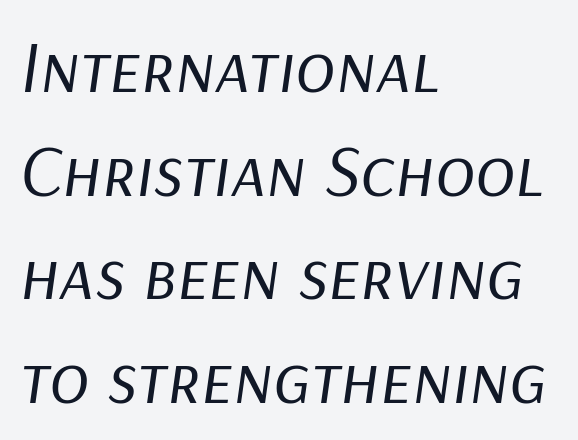
Q: Is the text bold? A: No.
Q: Is the text italic (slanted)? A: Yes, it leans right by about 9 degrees.
Q: Is the text underlined? A: No.
Q: How is the paragraph aligned? A: Left-aligned.
Q: Is the spacing between letters normal or unusually wide? A: Normal.
Q: Is the spacing between lines tight, normal or loose? A: Normal.
Q: Width (condensed, normal, or wide)? A: Normal.
Q: Stroke contrast? A: Low.
Q: x-height? A: Medium.
Q: Monospaced? A: No.
